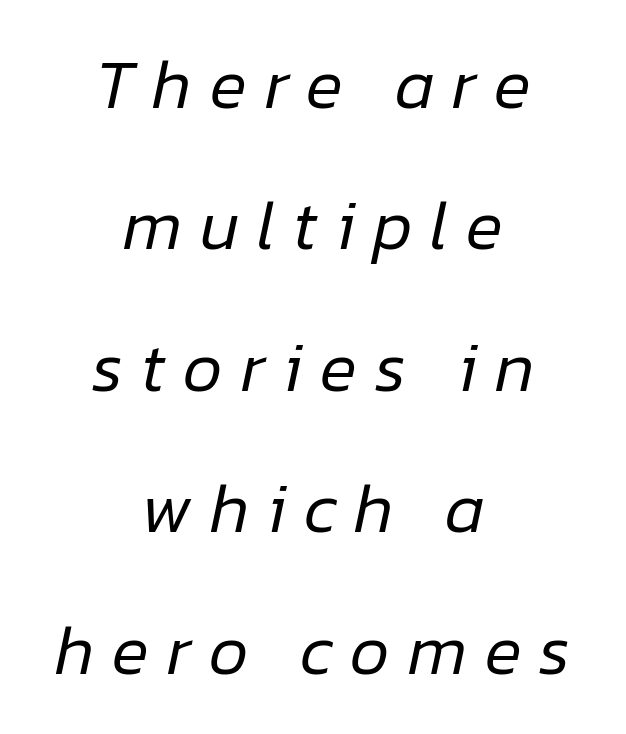
Q: Is the text bold? A: No.
Q: Is the text italic (slanted)? A: Yes, it leans right by about 12 degrees.
Q: Is the text underlined? A: No.
Q: How is the paragraph aligned? A: Centered.
Q: Is the spacing between letters normal or unusually wide? A: Unusually wide.
Q: Is the spacing between lines tight, normal or loose? A: Loose.
Q: Width (condensed, normal, or wide)? A: Normal.
Q: Stroke contrast? A: Low.
Q: x-height? A: Medium.
Q: Monospaced? A: No.
